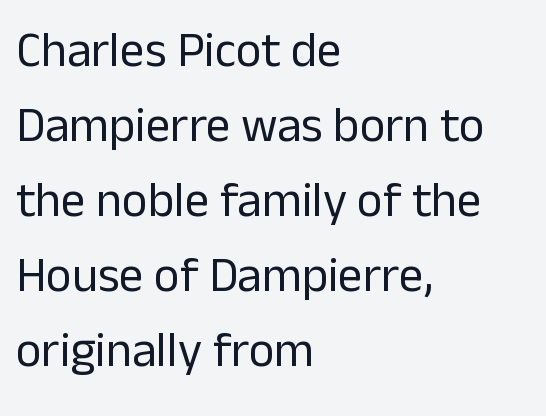
Decoration check: the copy has no underline. The weight tops out at a normal text grade. Short note: letters normally spaced. Posture: straight, roman, zero tilt.
